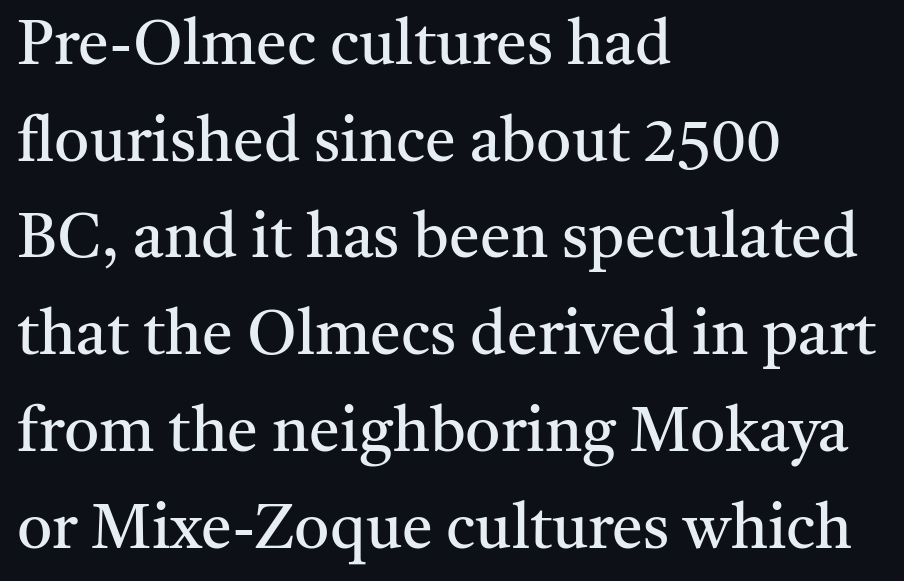
The image shows 62 px regular-weight serif type, upright; set left-aligned, normal line spacing (1.56x), normal letter spacing, not underlined; medium stroke contrast and a medium x-height.
